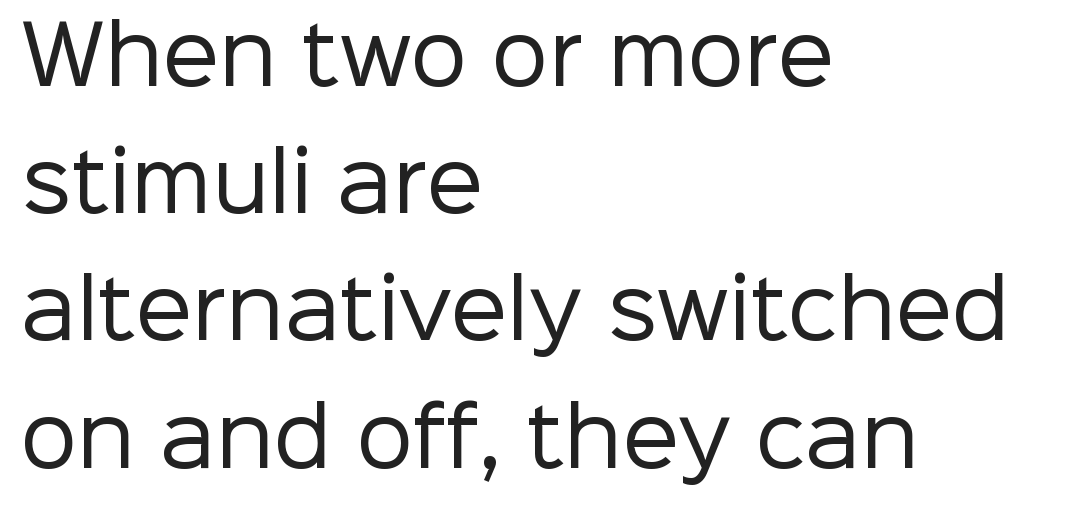
Compared with typical body copy, the letter spacing here is the same. Heaviness? Minimal to ordinary, like unemphasized prose. The string is rendered with underlining switched off. Here the designer chose a conventional face with non-uniform glyph widths. The characters display no serif detailing; their extremities are plain.
